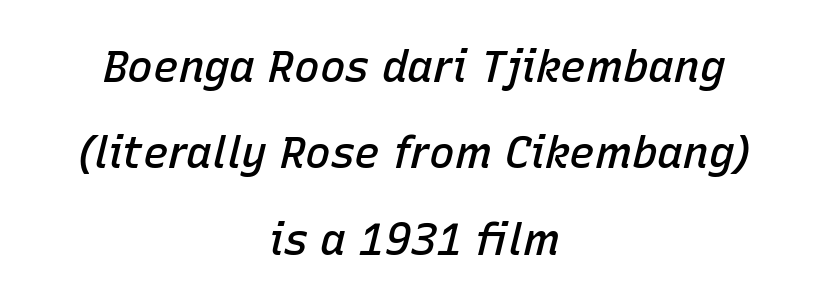
The image shows 43 px semibold type, italic (leaning right); set centered, loose line spacing (2.01x), normal letter spacing, not underlined; low stroke contrast and a medium x-height.
